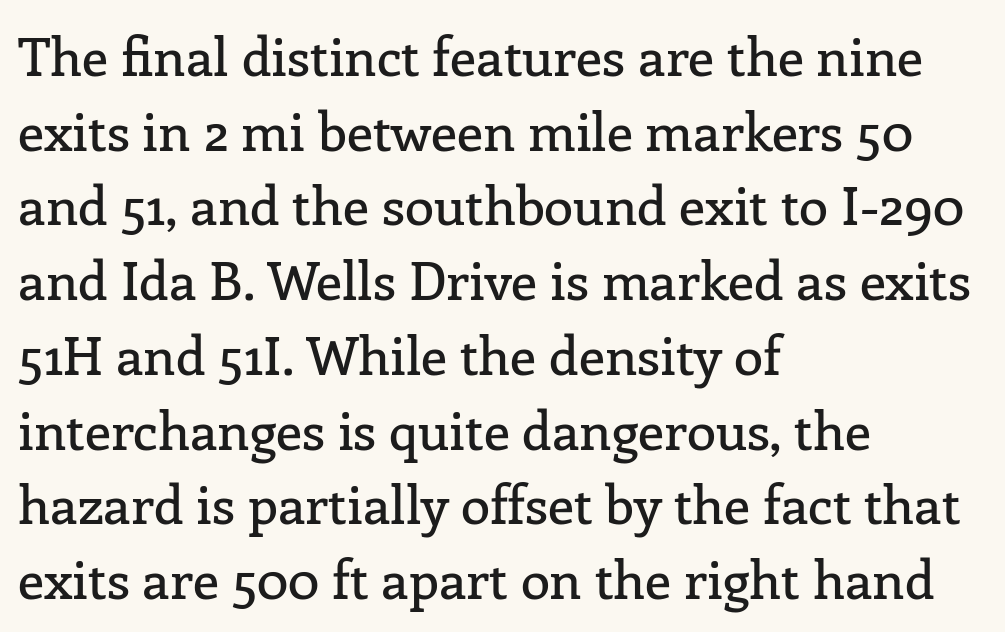
{"serif": "yes", "italic": "no", "width": "normal", "stroke_contrast": "low", "x_height": "medium", "monospaced": "no", "underline": "no", "align": "left", "line_spacing": "normal", "line_spacing_ratio": 1.41, "letter_spacing": "normal", "letter_spacing_em": 0.0, "glyph_px": 53}
